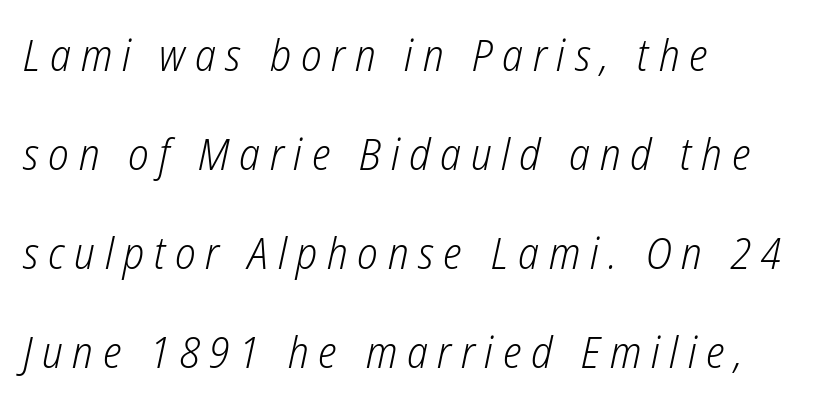
The passage shown stacks its lines with a broad gap. The rendering applies a slant to the glyphs. All the whitespace from short lines collects on the right. These lines are rendered in a variable-pitch font.
